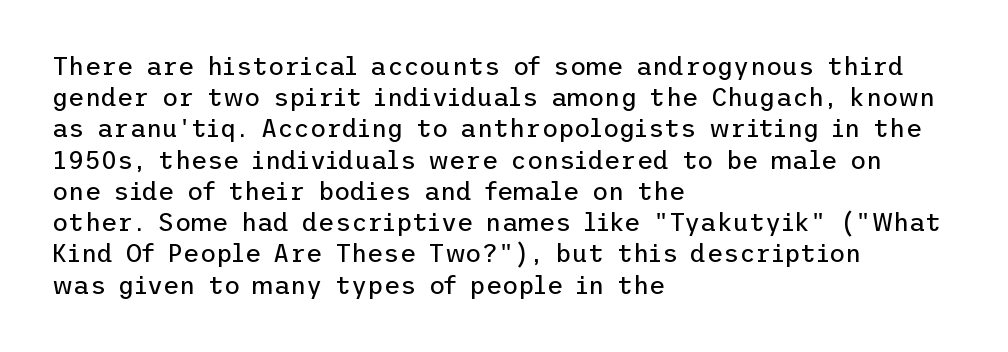
The image shows 25 px text type, upright; set left-aligned, normal line spacing (1.25x), normal letter spacing, not underlined.
